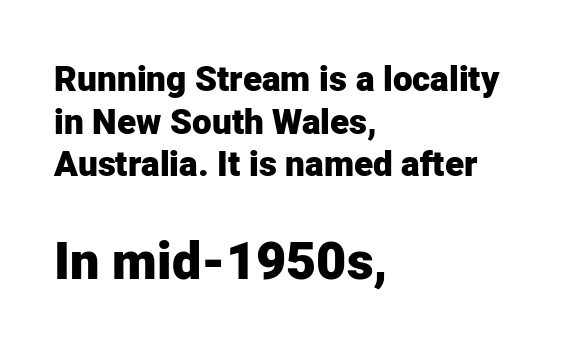
The image shows 52 px heavy sans-serif type, upright; set left-aligned, line spacing 1.22x, normal letter spacing, not underlined; the second (bottom) block is 1.49x larger; low stroke contrast and a medium x-height.
